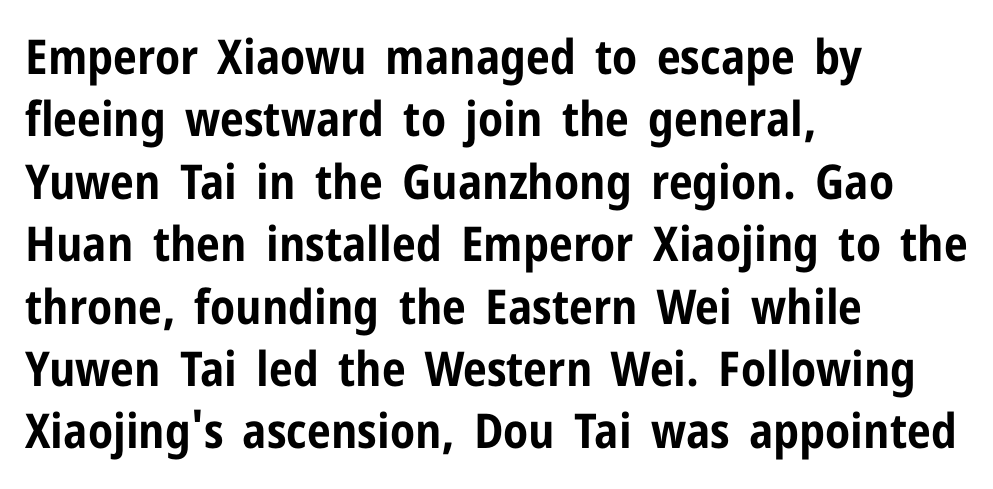
Q: Is the text bold? A: Yes.
Q: Is the text italic (slanted)? A: No, it is upright.
Q: Is the typeface a serif or a sans-serif typeface? A: Sans-serif.
Q: Is the text underlined? A: No.
Q: How is the paragraph aligned? A: Left-aligned.
Q: Is the spacing between letters normal or unusually wide? A: Normal.
Q: Is the spacing between lines tight, normal or loose? A: Normal.
Q: Width (condensed, normal, or wide)? A: Condensed.
Q: Stroke contrast? A: Low.
Q: x-height? A: Medium.
Q: Monospaced? A: No.
